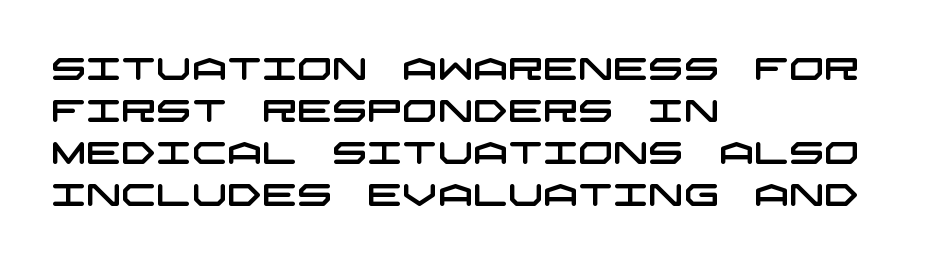
{"serif": "no", "width": "wide", "stroke_contrast": "low", "x_height": "large", "underline": "no", "align": "left", "line_spacing": "normal", "line_spacing_ratio": 1.35, "letter_spacing": "normal", "letter_spacing_em": 0.0, "glyph_px": 31}
